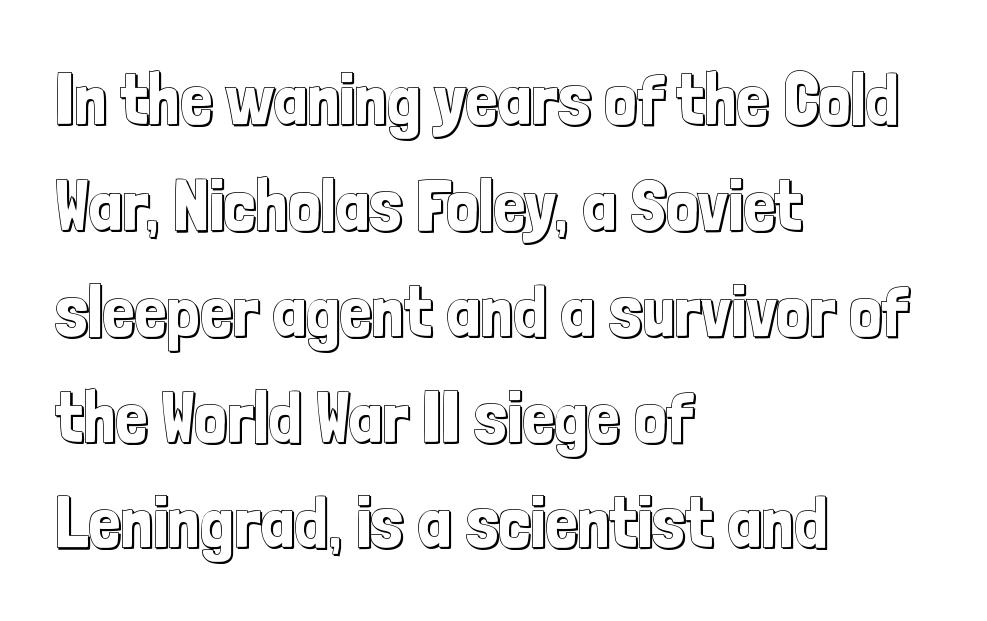
{"italic": "no", "width": "condensed", "x_height": "medium", "monospaced": "no", "underline": "no", "align": "left", "line_spacing": "normal", "line_spacing_ratio": 1.47, "letter_spacing": "normal", "letter_spacing_em": 0.0, "glyph_px": 72}
